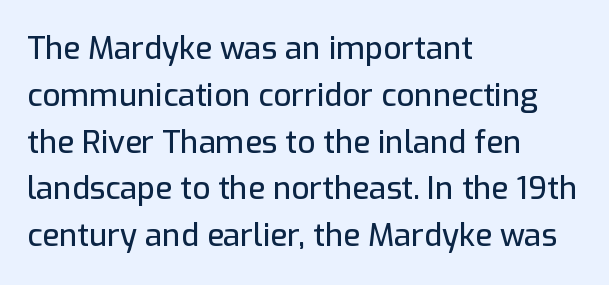
The image shows 31 px sans-serif type, upright; set left-aligned, normal line spacing (1.51x), normal letter spacing, not underlined; low stroke contrast and a medium x-height.
